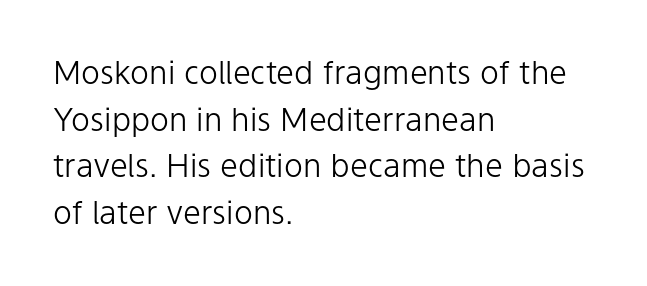
Q: Is the text bold? A: No.
Q: Is the text italic (slanted)? A: No, it is upright.
Q: Is the typeface a serif or a sans-serif typeface? A: Sans-serif.
Q: Is the text underlined? A: No.
Q: How is the paragraph aligned? A: Left-aligned.
Q: Is the spacing between letters normal or unusually wide? A: Normal.
Q: Is the spacing between lines tight, normal or loose? A: Normal.
Q: Width (condensed, normal, or wide)? A: Normal.
Q: Stroke contrast? A: Low.
Q: x-height? A: Medium.
Q: Monospaced? A: No.
